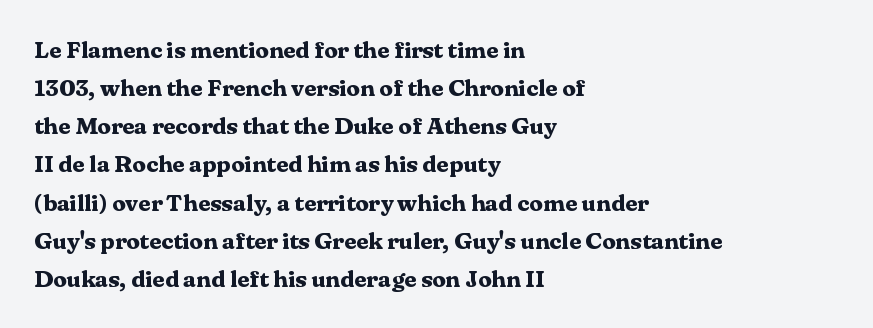
Q: Is the text bold? A: Yes.
Q: Is the text italic (slanted)? A: No, it is upright.
Q: Is the text underlined? A: No.
Q: How is the paragraph aligned? A: Left-aligned.
Q: Is the spacing between letters normal or unusually wide? A: Normal.
Q: Is the spacing between lines tight, normal or loose? A: Normal.
